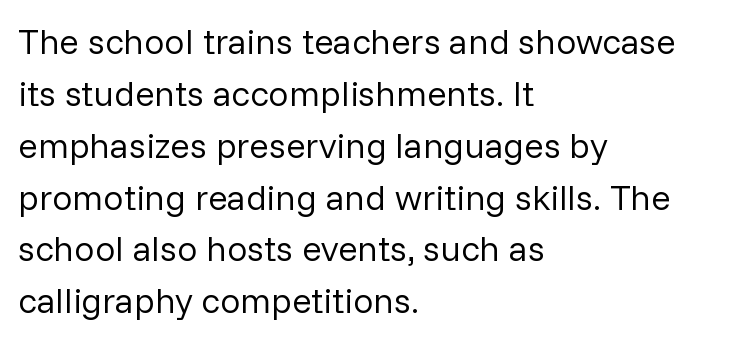
Just letters on the line, the space beneath them empty. Teacher's note: observe the even left margin — that is flush-left alignment. The line texture is even and compact thanks to regular tracking. This block has exactly the height ordinary leading produces. Is the type heavy? It reads as light-to-regular instead. The font's upright variant was chosen for this text.
